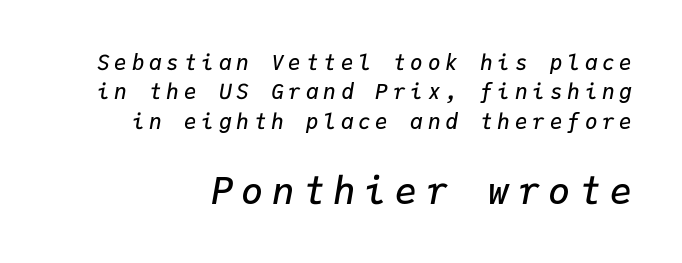
The image shows 37 px semibold type, italic (leaning right), monospaced; set normal line spacing (1.4x), unusually wide letter spacing (+0.23 em), not underlined; the second (bottom) block is 1.76x larger; low stroke contrast and a medium x-height.
